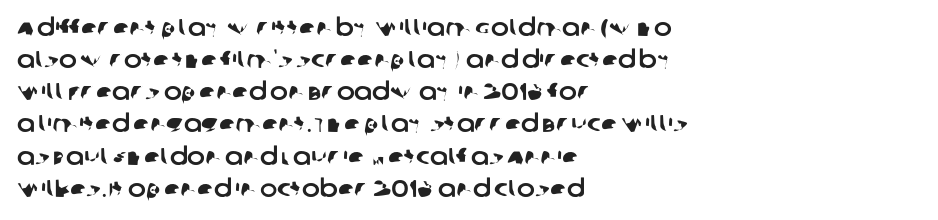
Q: Is the text underlined? A: No.
Q: How is the paragraph aligned? A: Left-aligned.
Q: Is the spacing between letters normal or unusually wide? A: Normal.
Q: Is the spacing between lines tight, normal or loose? A: Normal.
